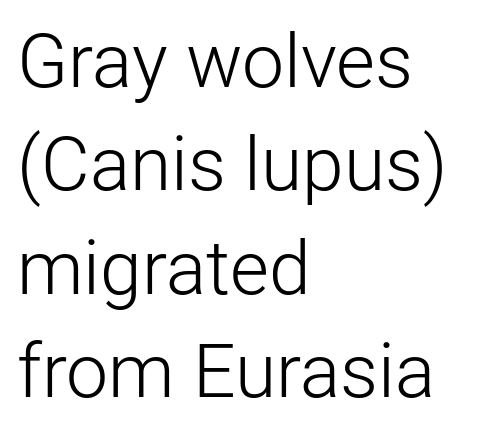
{"serif": "no", "italic": "no", "bold": "no", "weight": "light", "width": "normal", "stroke_contrast": "low", "x_height": "medium", "monospaced": "no", "underline": "no", "align": "left", "line_spacing": "normal", "line_spacing_ratio": 1.38, "letter_spacing": "normal", "letter_spacing_em": 0.0, "glyph_px": 75}
